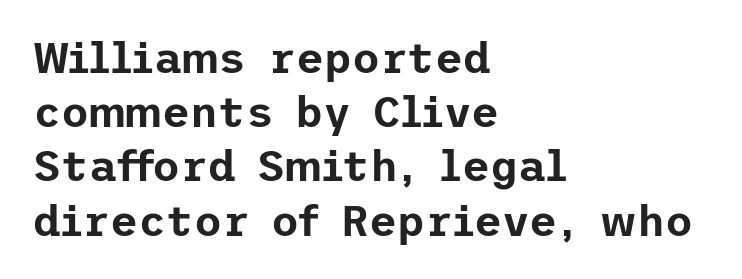
{"serif": "no", "italic": "no", "width": "normal", "stroke_contrast": "low", "x_height": "medium", "underline": "no", "align": "left", "line_spacing": "normal", "line_spacing_ratio": 1.26, "letter_spacing": "normal", "letter_spacing_em": 0.0, "glyph_px": 43}
